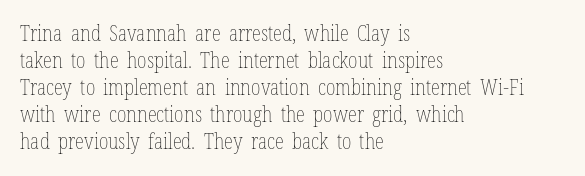
{"italic": "no", "bold": "no", "underline": "no", "align": "left", "line_spacing": "normal", "line_spacing_ratio": 1.28, "letter_spacing": "normal", "letter_spacing_em": 0.0, "glyph_px": 21}
